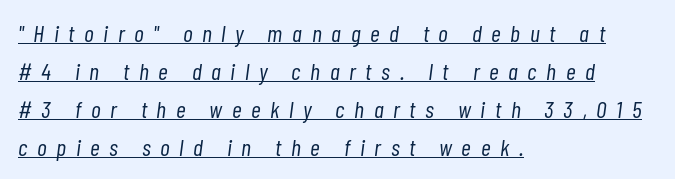
Q: Is the text bold? A: No.
Q: Is the text italic (slanted)? A: Yes, it leans right by about 7 degrees.
Q: Is the text underlined? A: Yes.
Q: How is the paragraph aligned? A: Left-aligned.
Q: Is the spacing between letters normal or unusually wide? A: Unusually wide.
Q: Is the spacing between lines tight, normal or loose? A: Normal.
